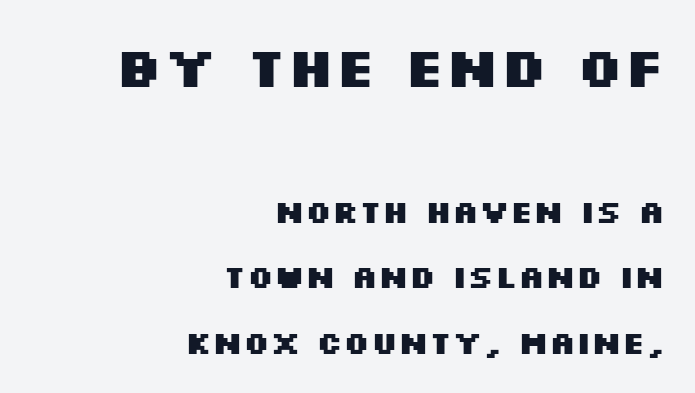
Q: Is the text bold? A: Yes.
Q: Is the text italic (slanted)? A: No, it is upright.
Q: Is the typeface a serif or a sans-serif typeface? A: Sans-serif.
Q: Is the text underlined? A: No.
Q: How is the paragraph aligned? A: Right-aligned.
Q: Is the spacing between letters normal or unusually wide? A: Normal.
Q: Is the spacing between lines tight, normal or loose? A: Loose.
Q: Which block of text is set in a larger size, the first (top) or the second (bottom)? A: The first (top) one.
Q: Width (condensed, normal, or wide)? A: Wide.
Q: Stroke contrast? A: Medium.
Q: x-height? A: Large.
Q: Monospaced? A: No.
